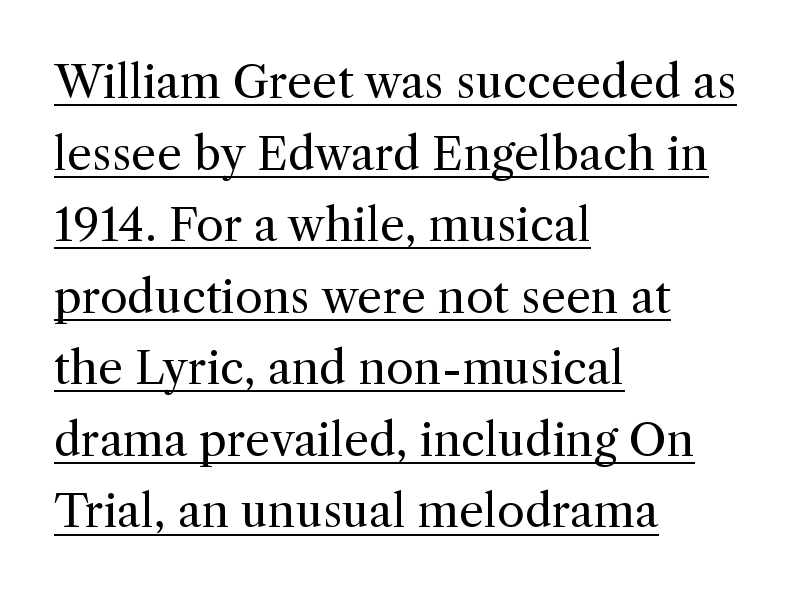
Q: Is the text bold? A: No.
Q: Is the text italic (slanted)? A: No, it is upright.
Q: Is the typeface a serif or a sans-serif typeface? A: Serif.
Q: Is the text underlined? A: Yes.
Q: How is the paragraph aligned? A: Left-aligned.
Q: Is the spacing between letters normal or unusually wide? A: Normal.
Q: Is the spacing between lines tight, normal or loose? A: Normal.
Q: Width (condensed, normal, or wide)? A: Normal.
Q: x-height? A: Medium.
Q: Monospaced? A: No.
